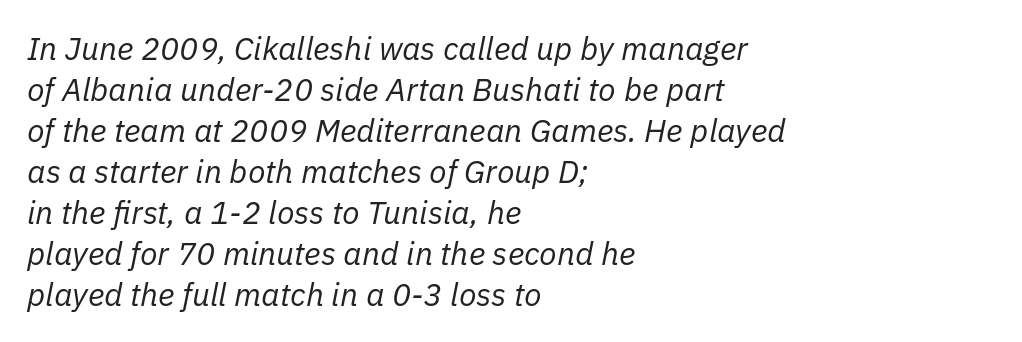
{"italic": "yes", "lean": "right", "slant_degrees": 11, "bold": "no", "weight": "regular", "width": "normal", "stroke_contrast": "low", "x_height": "medium", "monospaced": "no", "underline": "no", "align": "left", "line_spacing": "normal", "line_spacing_ratio": 1.28, "letter_spacing": "normal", "letter_spacing_em": 0.0, "glyph_px": 32}
